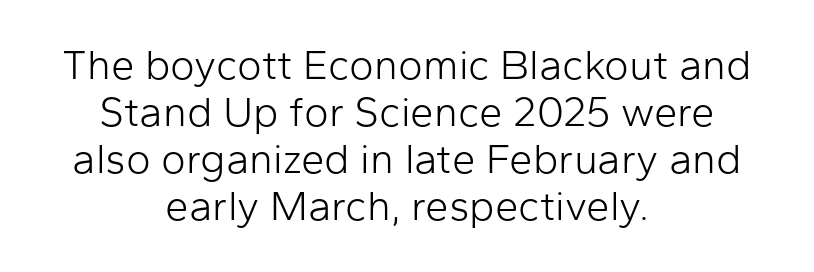
Q: Is the text bold? A: No.
Q: Is the text italic (slanted)? A: No, it is upright.
Q: Is the typeface a serif or a sans-serif typeface? A: Sans-serif.
Q: Is the text underlined? A: No.
Q: How is the paragraph aligned? A: Centered.
Q: Is the spacing between letters normal or unusually wide? A: Normal.
Q: Is the spacing between lines tight, normal or loose? A: Tight.
Q: Width (condensed, normal, or wide)? A: Normal.
Q: Stroke contrast? A: Low.
Q: x-height? A: Medium.
Q: Monospaced? A: No.
